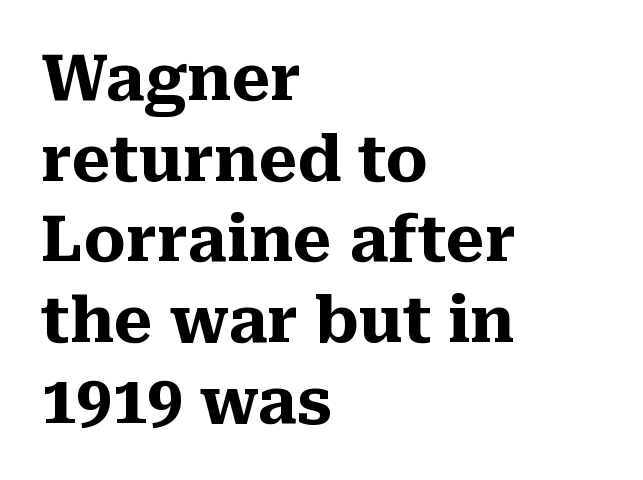
The image shows 63 px heavy serif type, upright; set left-aligned, normal line spacing (1.28x), normal letter spacing, not underlined; medium stroke contrast and a medium x-height.
